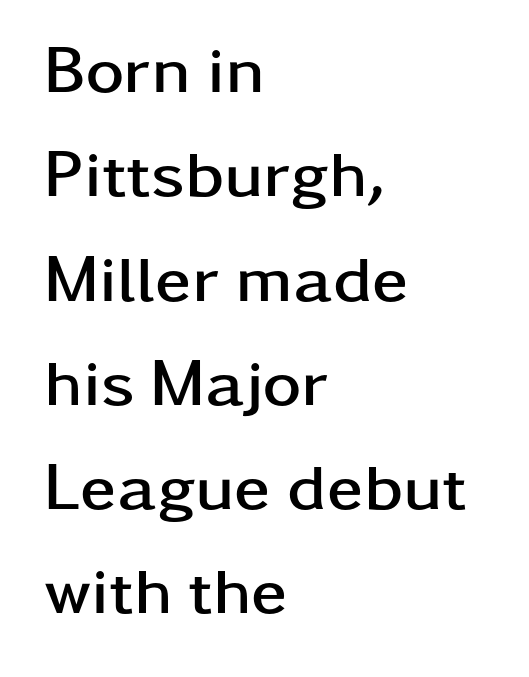
{"serif": "no", "italic": "no", "bold": "yes", "weight": "semibold", "width": "wide", "stroke_contrast": "low", "x_height": "medium", "monospaced": "no", "underline": "no", "align": "left", "line_spacing": "normal", "line_spacing_ratio": 1.58, "letter_spacing": "normal", "letter_spacing_em": 0.0, "glyph_px": 66}
